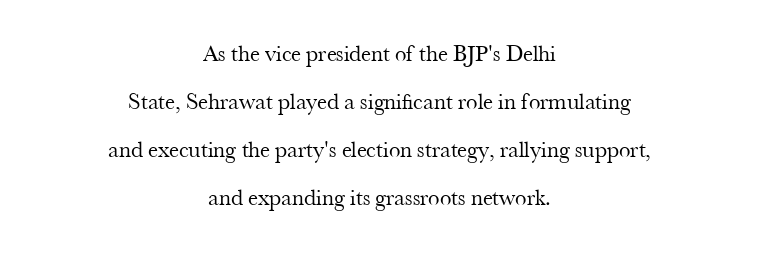
The image shows 23 px text type, upright; set centered, loose line spacing (2.08x), normal letter spacing, not underlined.
